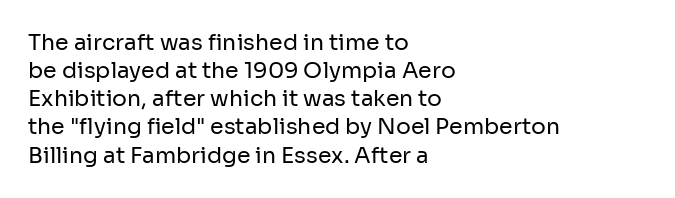
The image shows 22 px text type, upright; set left-aligned, normal line spacing (1.28x), normal letter spacing, not underlined.
